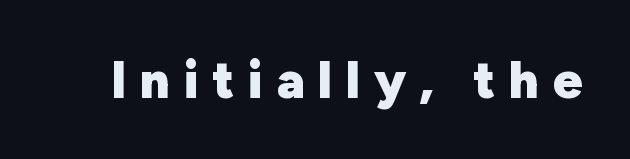
Has an underline been added? It has not. How heavy is the stroke? Heavy — this is a bold. Is this a sans? Yes — the strokes have no serifs. Display-style spreading of the glyphs; the letterfit is very open. Here the designer chose a conventional face with non-uniform glyph widths.
